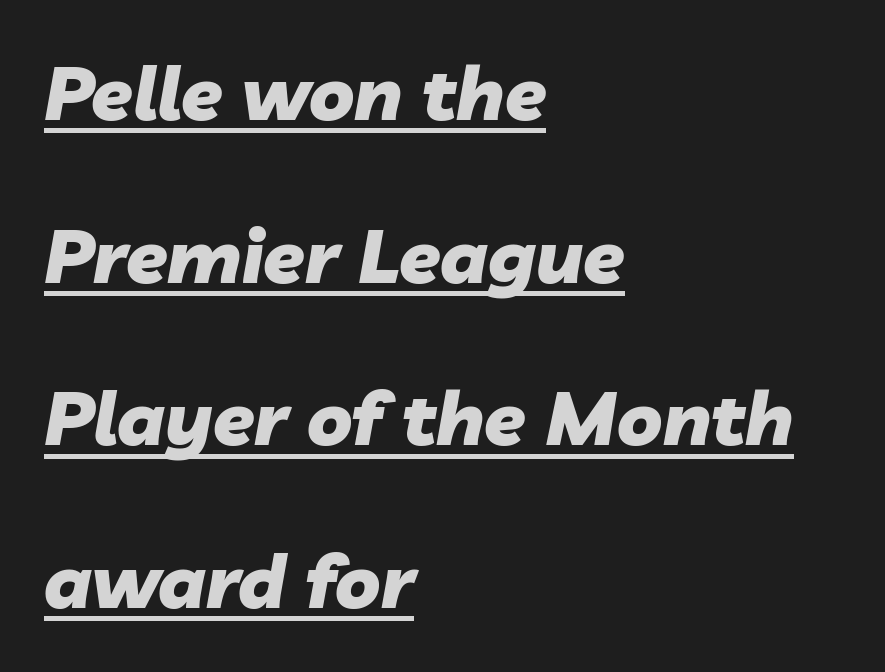
{"italic": "yes", "lean": "right", "slant_degrees": 10, "bold": "yes", "weight": "heavy", "width": "normal", "stroke_contrast": "low", "x_height": "medium", "monospaced": "no", "underline": "yes", "align": "left", "line_spacing": "loose", "line_spacing_ratio": 2.17, "letter_spacing": "normal", "letter_spacing_em": 0.0, "glyph_px": 75}
